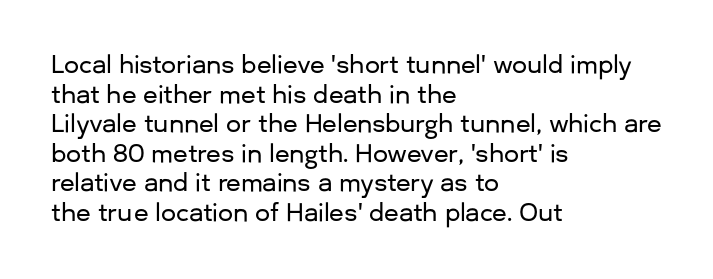
Q: Is the text italic (slanted)? A: No, it is upright.
Q: Is the text underlined? A: No.
Q: How is the paragraph aligned? A: Left-aligned.
Q: Is the spacing between letters normal or unusually wide? A: Normal.
